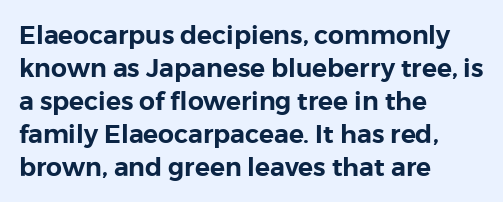
Q: Is the text italic (slanted)? A: No, it is upright.
Q: Is the text underlined? A: No.
Q: How is the paragraph aligned? A: Left-aligned.
Q: Is the spacing between letters normal or unusually wide? A: Normal.
Q: Is the spacing between lines tight, normal or loose? A: Normal.
